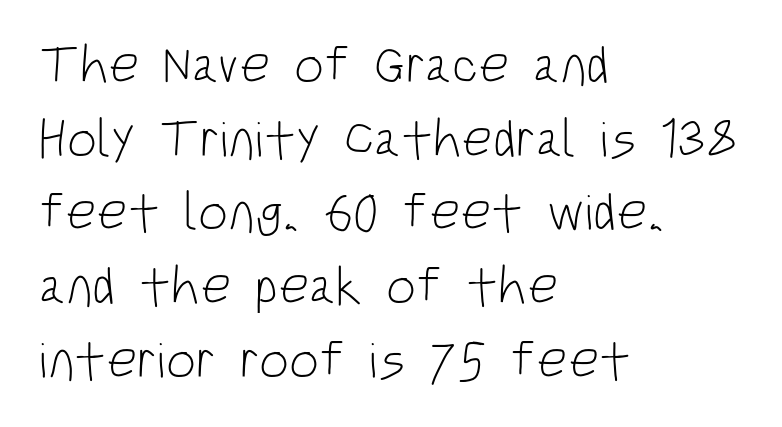
{"serif": "no", "italic": "no", "bold": "no", "weight": "light", "width": "condensed", "stroke_contrast": "low", "x_height": "large", "monospaced": "no", "underline": "no", "align": "left", "line_spacing": "normal", "line_spacing_ratio": 1.39, "letter_spacing": "normal", "letter_spacing_em": 0.0, "glyph_px": 53}
